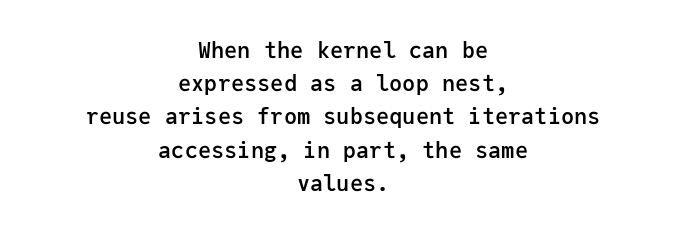
The image shows 22 px text type, upright; set centered, normal line spacing (1.51x), normal letter spacing, not underlined.
